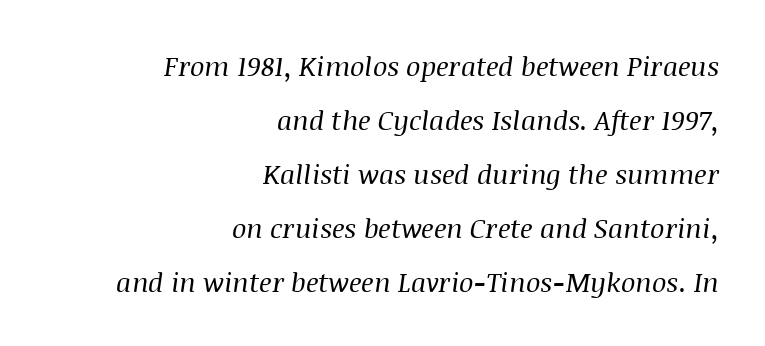
Q: Is the text bold? A: No.
Q: Is the text italic (slanted)? A: Yes, it leans right by about 8 degrees.
Q: Is the text underlined? A: No.
Q: How is the paragraph aligned? A: Right-aligned.
Q: Is the spacing between letters normal or unusually wide? A: Normal.
Q: Is the spacing between lines tight, normal or loose? A: Loose.
